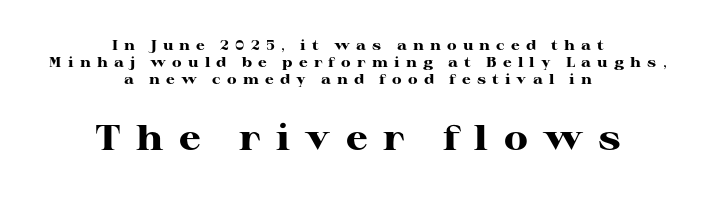
Look at the glyph heights: the lower group is clearly the bigger setting. Typesetter's note: full bold, strokes at maximum text heaviness. Tracking here is generous; glyphs stand well apart from one another. Words float on clear page, feet unadorned. Character widths vary here, with narrow letters taking less room than wide ones.
